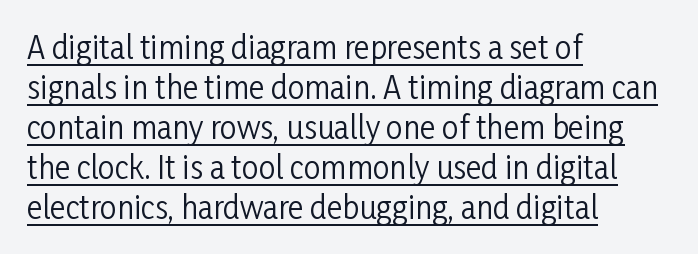
The image shows 30 px regular-weight, condensed sans-serif type, upright; set left-aligned, normal line spacing (1.33x), normal letter spacing, underlined; low stroke contrast and a medium x-height.
